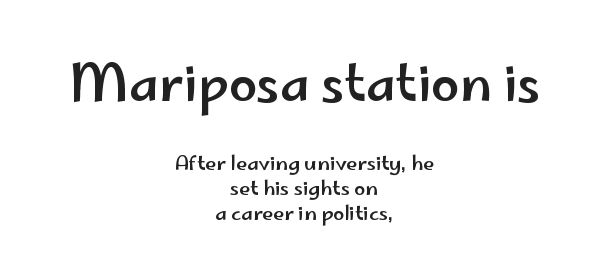
Letterform terminals end flat and unadorned throughout the passage. The lettering stays uniformly vertical, giving the passage a roman look. Nobody touched the tracking dial on this one. Look at the glyph heights: the upper group is clearly the bigger setting. Notice how the passage keeps no hard edge, just a central spine. These lines are rendered in a variable-pitch font.
